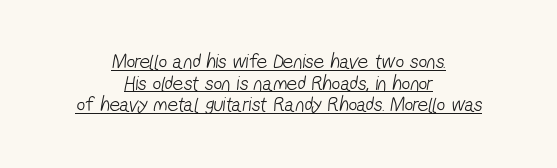
The image shows 21 px text type; set centered, tight line spacing (1.03x), normal letter spacing, underlined.
